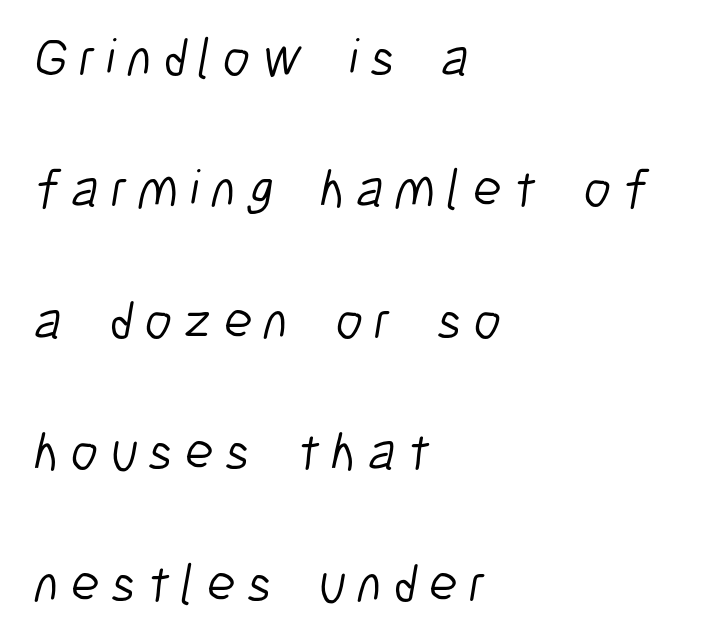
Does the leading feel generous? Absolutely, it's lavish. Clear beneath every line of the passage. Line starts are locked; line ends wander. Check where the strokes stop: nothing finishes them off — pure sans. The letters are spread apart with noticeably loose tracking.
